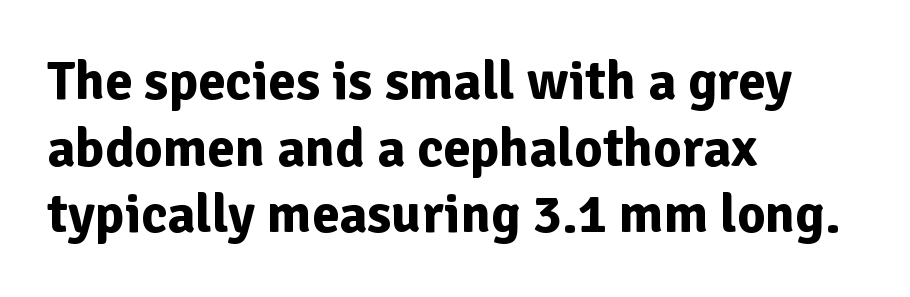
Q: Is the text bold? A: Yes.
Q: Is the text italic (slanted)? A: No, it is upright.
Q: Is the typeface a serif or a sans-serif typeface? A: Sans-serif.
Q: Is the text underlined? A: No.
Q: How is the paragraph aligned? A: Left-aligned.
Q: Is the spacing between letters normal or unusually wide? A: Normal.
Q: Width (condensed, normal, or wide)? A: Normal.
Q: Stroke contrast? A: Low.
Q: x-height? A: Medium.
Q: Monospaced? A: No.
